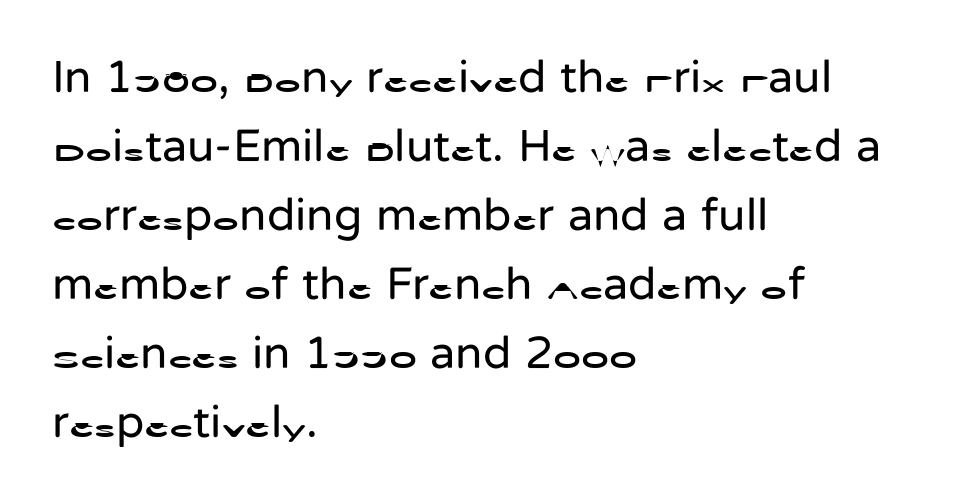
{"serif": "no", "italic": "no", "bold": "no", "weight": "regular", "width": "normal", "stroke_contrast": "low", "x_height": "medium", "monospaced": "no", "underline": "no", "align": "left", "line_spacing": "normal", "line_spacing_ratio": 1.5, "letter_spacing": "normal", "letter_spacing_em": 0.0, "glyph_px": 46}
